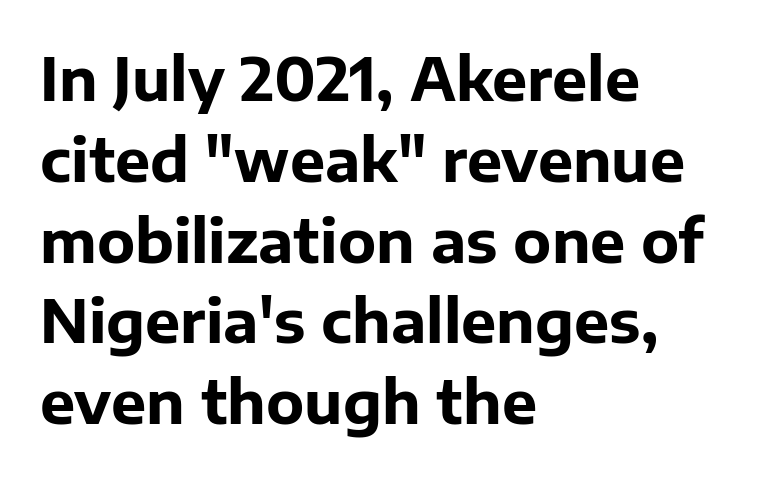
Q: Is the text bold? A: Yes.
Q: Is the text italic (slanted)? A: No, it is upright.
Q: Is the typeface a serif or a sans-serif typeface? A: Sans-serif.
Q: Is the text underlined? A: No.
Q: How is the paragraph aligned? A: Left-aligned.
Q: Is the spacing between letters normal or unusually wide? A: Normal.
Q: Is the spacing between lines tight, normal or loose? A: Normal.
Q: Width (condensed, normal, or wide)? A: Normal.
Q: Stroke contrast? A: Low.
Q: x-height? A: Medium.
Q: Monospaced? A: No.
